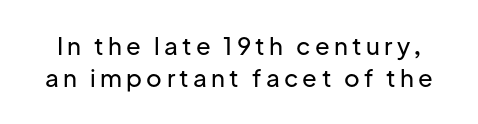
Q: Is the text italic (slanted)? A: No, it is upright.
Q: Is the text underlined? A: No.
Q: Is the spacing between lines tight, normal or loose? A: Normal.
